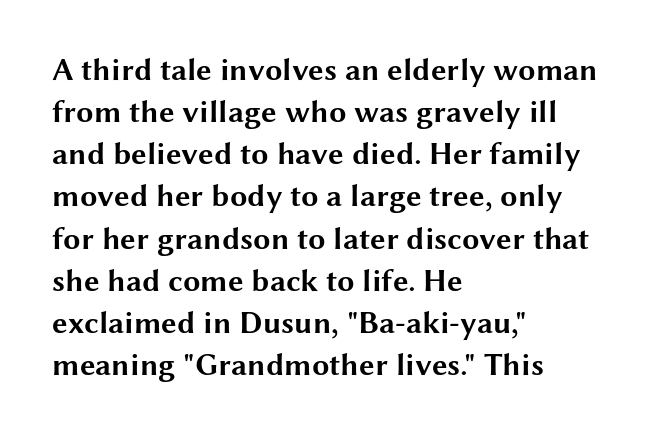
This is the regular roman posture of the typeface. Each line starts at the same left margin while the right side varies. The rows are spaced the way most documents space them. Short note: letters normally spaced. On the weight axis this lands at bold, roughly 700. Spacing verdict: proportional, widths tailored to each character.
